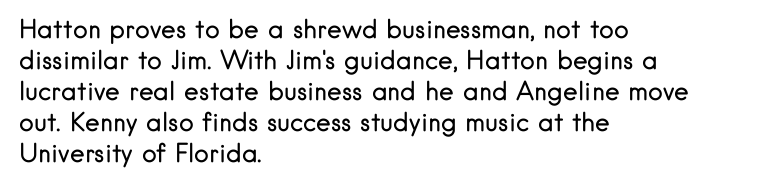
{"italic": "no", "bold": "no", "underline": "no", "align": "left", "line_spacing_ratio": 1.24, "letter_spacing": "normal", "letter_spacing_em": 0.0, "glyph_px": 25}
